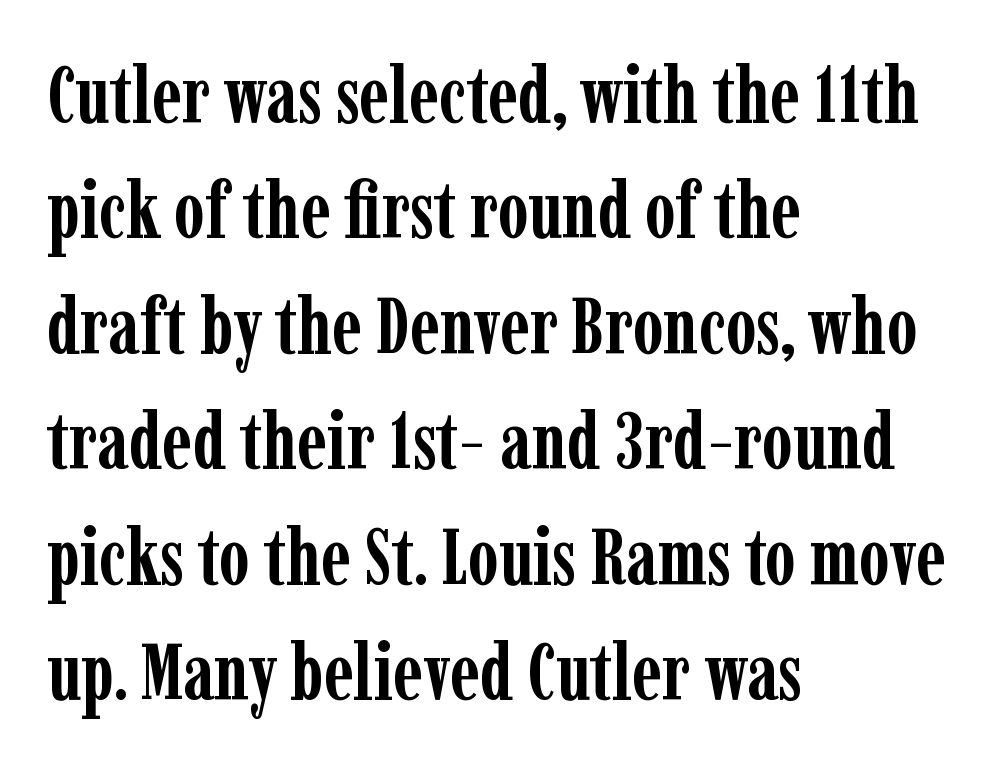
Q: Is the text bold? A: Yes.
Q: Is the text italic (slanted)? A: No, it is upright.
Q: Is the typeface a serif or a sans-serif typeface? A: Serif.
Q: Is the text underlined? A: No.
Q: How is the paragraph aligned? A: Left-aligned.
Q: Is the spacing between letters normal or unusually wide? A: Normal.
Q: Is the spacing between lines tight, normal or loose? A: Normal.
Q: Width (condensed, normal, or wide)? A: Condensed.
Q: Stroke contrast? A: Low.
Q: x-height? A: Medium.
Q: Monospaced? A: No.
